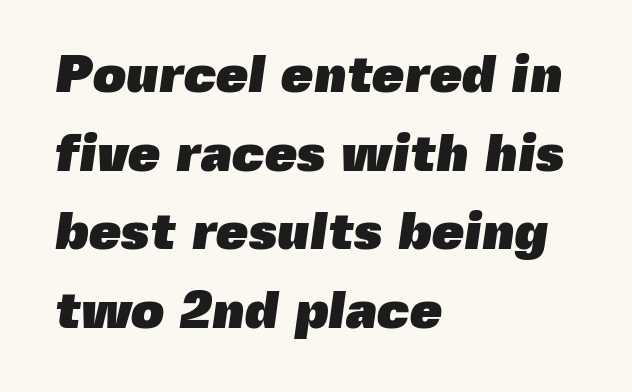
This sample has the flowing, uneven cadence of proportional lettering. Beneath every word, the page is bare. Vertical spacing — default. These lines are composed in type without serifs. Look at the stroke-to-counter ratio: heavy, a bold.
